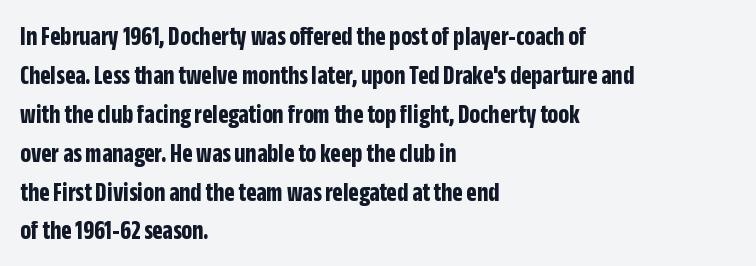
Q: Is the text bold? A: Yes.
Q: Is the text italic (slanted)? A: No, it is upright.
Q: Is the text underlined? A: No.
Q: How is the paragraph aligned? A: Left-aligned.
Q: Is the spacing between letters normal or unusually wide? A: Normal.
Q: Is the spacing between lines tight, normal or loose? A: Normal.
